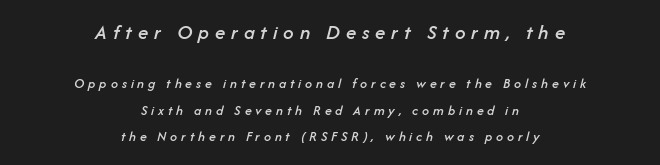
The image shows 21 px text type, italic (leaning right); set centered, line spacing 1.89x, unusually wide letter spacing (+0.28 em), not underlined; the first (top) block is 1.5x larger.
